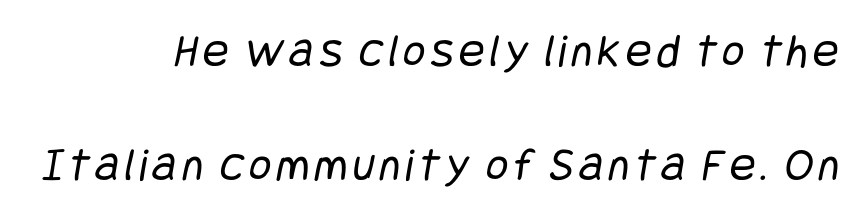
Is the block centered? No — it sits flush against the right margin. Only glyphs here, with clear space below each row. This reads as an unemphasized weight, regular at the heaviest. One glance says open: line gaps are wider than usual. The glyphs in this specimen are sans serif.
